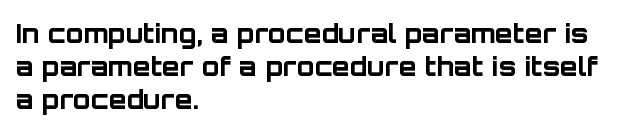
Reading down the column, the eye jumps a familiar distance to each next line. The passage shown is not underscored anywhere. Its strokes are broad and dark, the hallmark of bold type. Quick note: not italic, upright. Observe the ordinary spacing: letters are neighbours, not strangers. Line beginnings align vertically; line endings do not.
